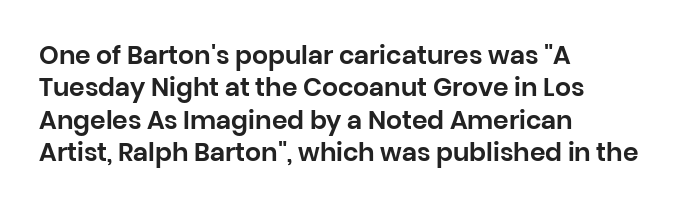
{"italic": "no", "underline": "no", "align": "left", "line_spacing": "normal", "line_spacing_ratio": 1.3, "letter_spacing": "normal", "letter_spacing_em": 0.0, "glyph_px": 25}
